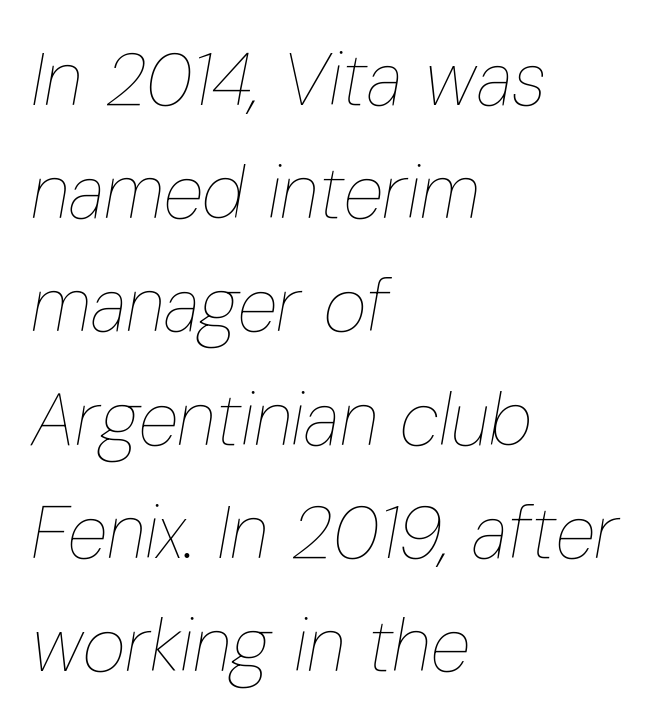
Q: Is the text bold? A: No.
Q: Is the text italic (slanted)? A: Yes, it leans right by about 10 degrees.
Q: Is the text underlined? A: No.
Q: How is the paragraph aligned? A: Left-aligned.
Q: Is the spacing between letters normal or unusually wide? A: Normal.
Q: Is the spacing between lines tight, normal or loose? A: Normal.
Q: Width (condensed, normal, or wide)? A: Condensed.
Q: Stroke contrast? A: Low.
Q: x-height? A: Medium.
Q: Monospaced? A: No.
